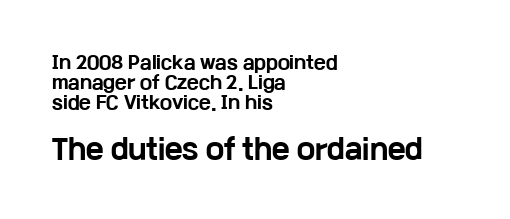
The image shows 27 px bold type, upright; set left-aligned, tight line spacing (1.11x), normal letter spacing, not underlined; the second (bottom) block is 1.5x larger.
